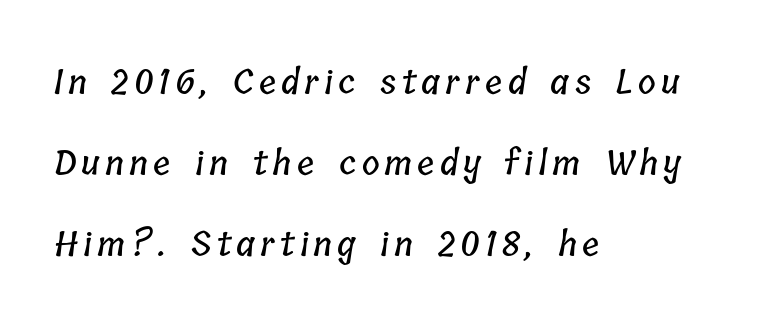
Q: Is the text underlined? A: No.
Q: How is the paragraph aligned? A: Left-aligned.
Q: Is the spacing between lines tight, normal or loose? A: Loose.
Q: Width (condensed, normal, or wide)? A: Condensed.
Q: Stroke contrast? A: Low.
Q: x-height? A: Medium.
Q: Monospaced? A: No.
